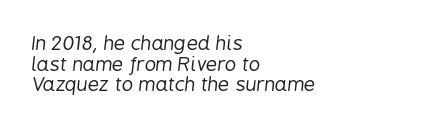
Q: Is the text bold? A: No.
Q: Is the text italic (slanted)? A: Yes, it leans right by about 6 degrees.
Q: Is the text underlined? A: No.
Q: How is the paragraph aligned? A: Left-aligned.
Q: Is the spacing between letters normal or unusually wide? A: Normal.
Q: Is the spacing between lines tight, normal or loose? A: Tight.
